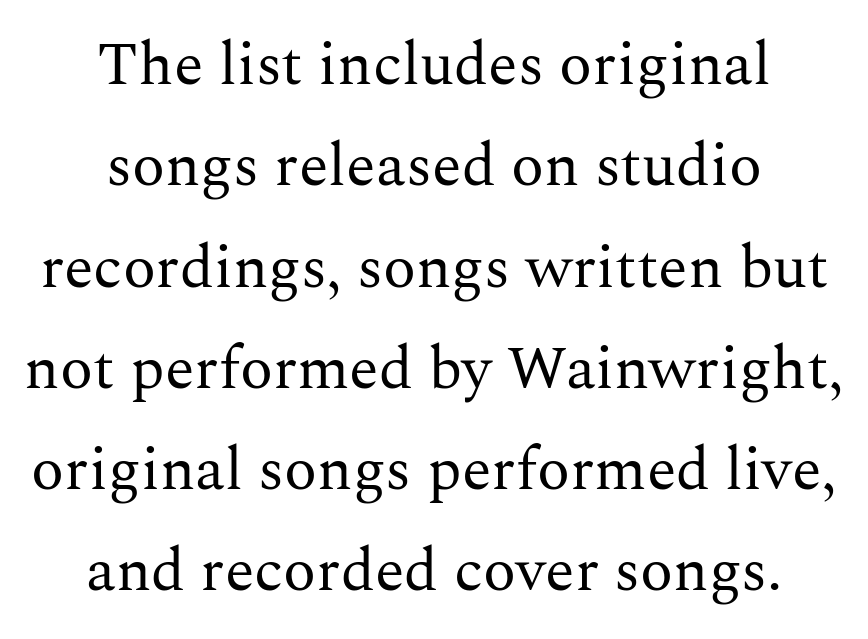
{"serif": "yes", "italic": "no", "bold": "no", "weight": "regular", "width": "normal", "stroke_contrast": "medium", "x_height": "medium", "monospaced": "no", "underline": "no", "align": "center", "line_spacing": "normal", "line_spacing_ratio": 1.66, "letter_spacing": "normal", "letter_spacing_em": 0.0, "glyph_px": 61}
